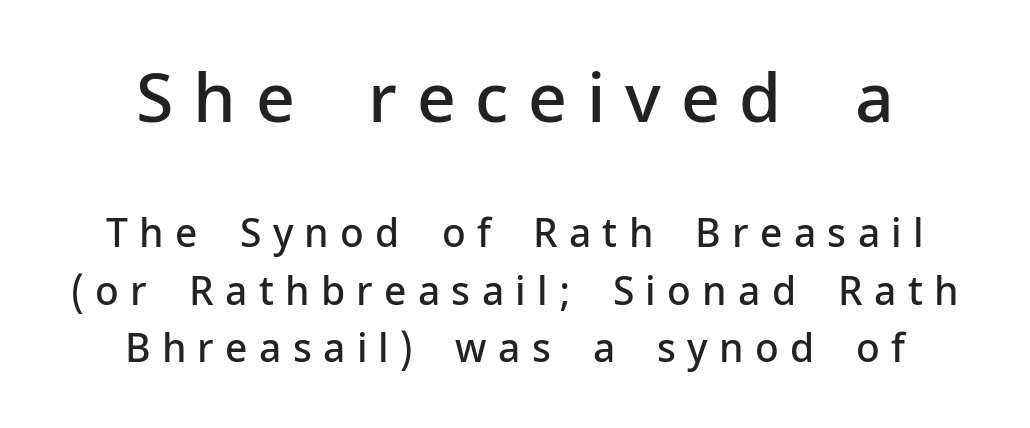
The image shows 68 px semibold sans-serif type, upright; set centered, normal line spacing (1.47x), unusually wide letter spacing (+0.29 em), not underlined; the first (top) block is 1.74x larger; low stroke contrast and a medium x-height.
